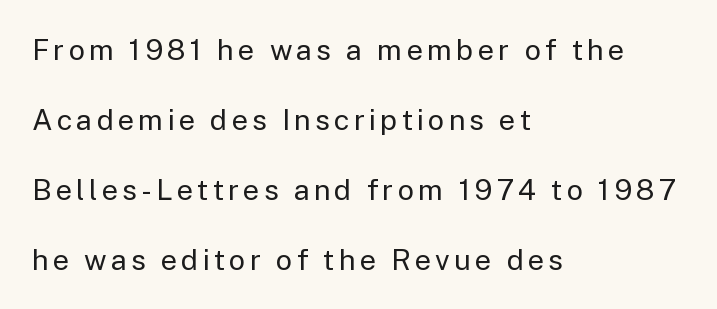
{"serif": "no", "italic": "no", "bold": "no", "weight": "regular", "width": "normal", "stroke_contrast": "low", "x_height": "medium", "monospaced": "no", "underline": "no", "align": "left", "line_spacing": "loose", "line_spacing_ratio": 2.41, "glyph_px": 29}
